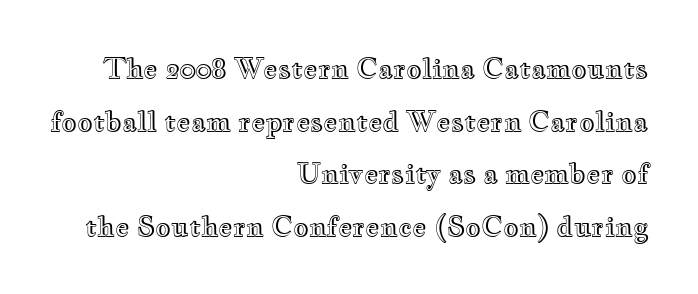
The image shows 27 px text type, upright; set right-aligned, loose line spacing (1.95x), normal letter spacing, not underlined.
